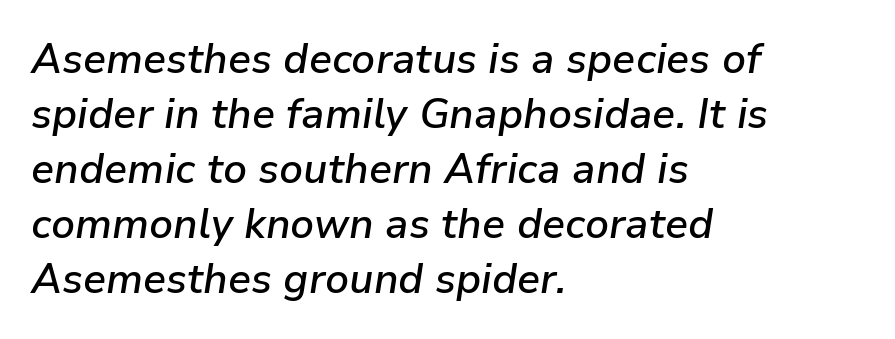
A typesetter would call this zero additional tracking. There's an unmistakable incline to the writing here. Notice how descenders clear the ascenders below comfortably — that's standard leading. Descender tails drop into unmarked territory. On the weight axis this lands at semibold, roughly 600. You could not count columns in this text — the font is proportionally spaced.
